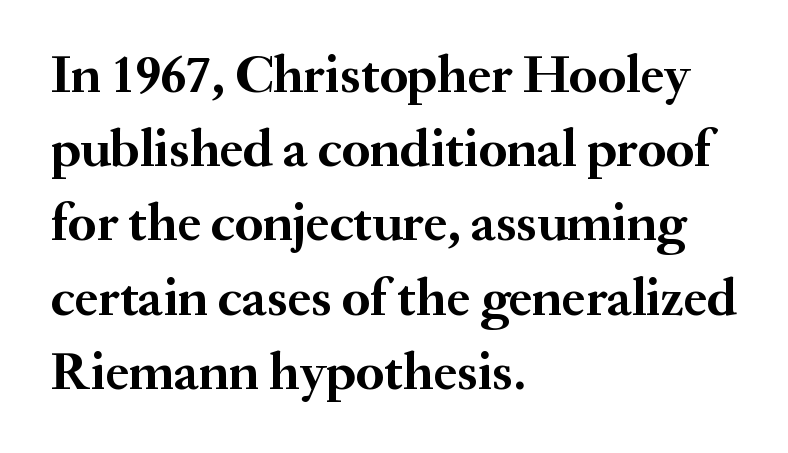
{"serif": "yes", "italic": "no", "bold": "yes", "weight": "semibold", "width": "normal", "stroke_contrast": "medium", "x_height": "small", "monospaced": "no", "underline": "no", "align": "left", "line_spacing": "normal", "line_spacing_ratio": 1.4, "letter_spacing": "normal", "letter_spacing_em": 0.0, "glyph_px": 53}
